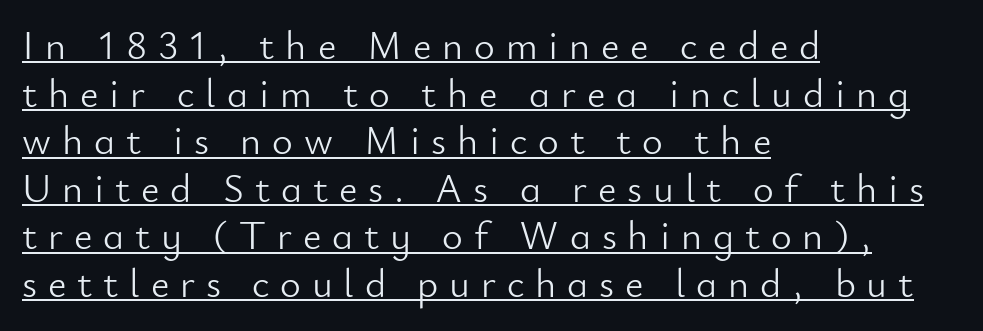
The image shows 40 px light sans-serif type, upright; set left-aligned, line spacing 1.19x, unusually wide letter spacing (+0.27 em), underlined; low stroke contrast and a small x-height.
